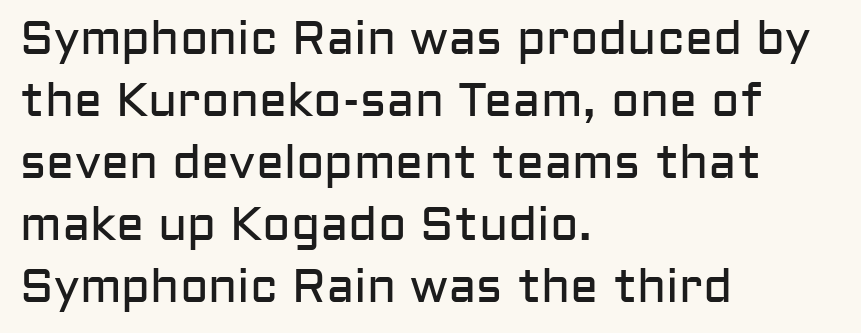
{"serif": "no", "italic": "no", "bold": "no", "weight": "regular", "width": "normal", "stroke_contrast": "low", "x_height": "medium", "monospaced": "no", "underline": "no", "align": "left", "line_spacing": "normal", "line_spacing_ratio": 1.32, "letter_spacing": "normal", "letter_spacing_em": 0.0, "glyph_px": 47}
